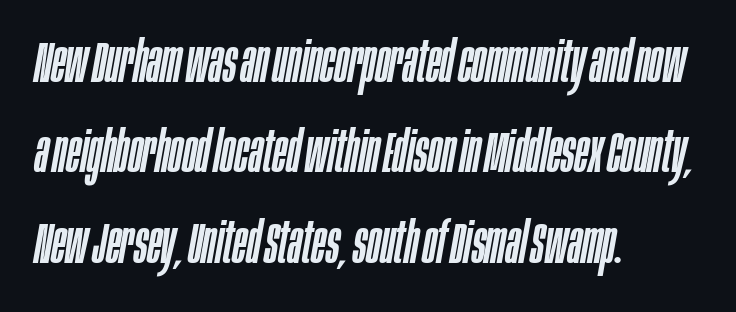
Q: Is the text italic (slanted)? A: Yes, it leans right by about 10 degrees.
Q: Is the text underlined? A: No.
Q: How is the paragraph aligned? A: Left-aligned.
Q: Is the spacing between letters normal or unusually wide? A: Normal.
Q: Is the spacing between lines tight, normal or loose? A: Normal.
Q: Width (condensed, normal, or wide)? A: Condensed.
Q: Stroke contrast? A: Low.
Q: x-height? A: Large.
Q: Monospaced? A: No.
